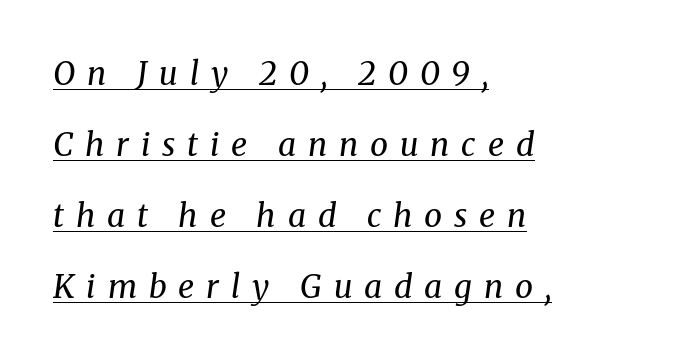
Letterform terminals end in serifs throughout the passage. Slanted lettering throughout. The rendering uses natural spacing where letterforms have individual widths. This sample trades compactness for vertical openness between lines.
